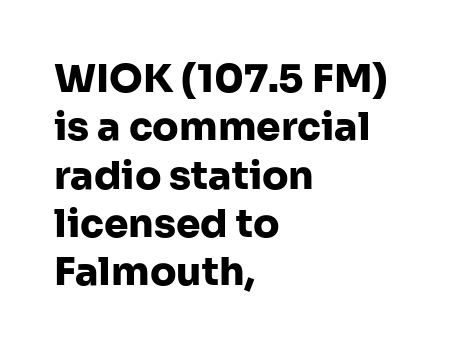
Q: Is the text bold? A: Yes.
Q: Is the text italic (slanted)? A: No, it is upright.
Q: Is the typeface a serif or a sans-serif typeface? A: Sans-serif.
Q: Is the text underlined? A: No.
Q: How is the paragraph aligned? A: Left-aligned.
Q: Is the spacing between letters normal or unusually wide? A: Normal.
Q: Width (condensed, normal, or wide)? A: Normal.
Q: Stroke contrast? A: Low.
Q: x-height? A: Medium.
Q: Monospaced? A: No.
